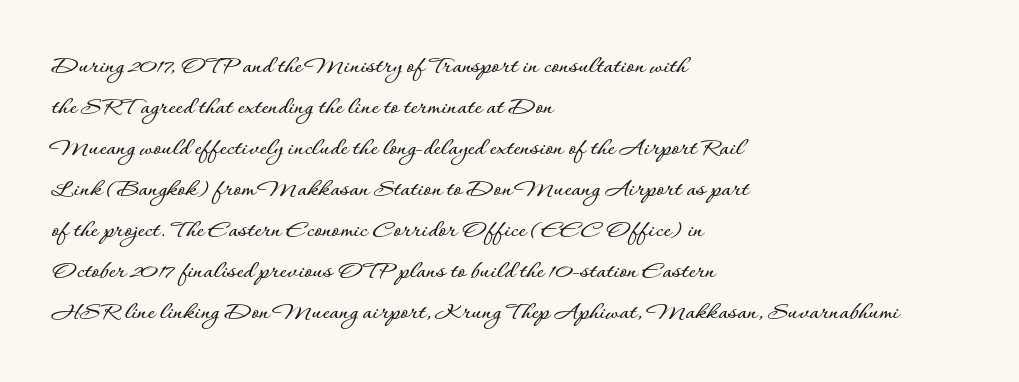
Underlining? Definitely not there. The passage shown stacks its lines at a standard gap. Is the block centered? No — it sits flush against the left margin.
